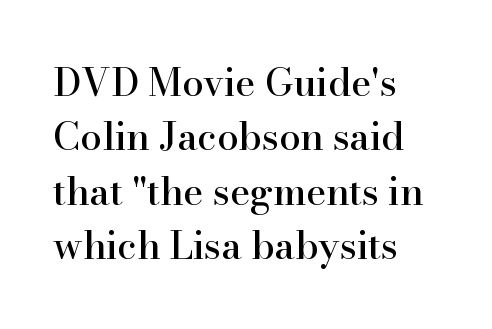
Each line starts at the same left margin while the right side varies. In terms of letterspacing, this is plain default setting. The gap between lines stays unmarked. When letters stand straight like this, we call the style roman or upright. The passage shown is typeset with a serif family.
